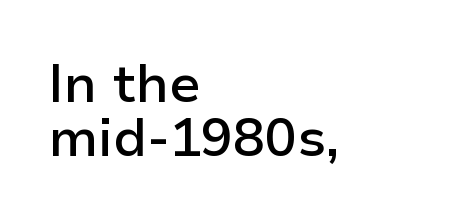
Typographically, this falls in the sans-serif category. Bold? Not quite — semibold, heavier than regular but stopping short. This is roman type, the default non-slanted kind. The passage shown is typed in a proportional face where columns would drift. The space directly below the letters is spotless.
